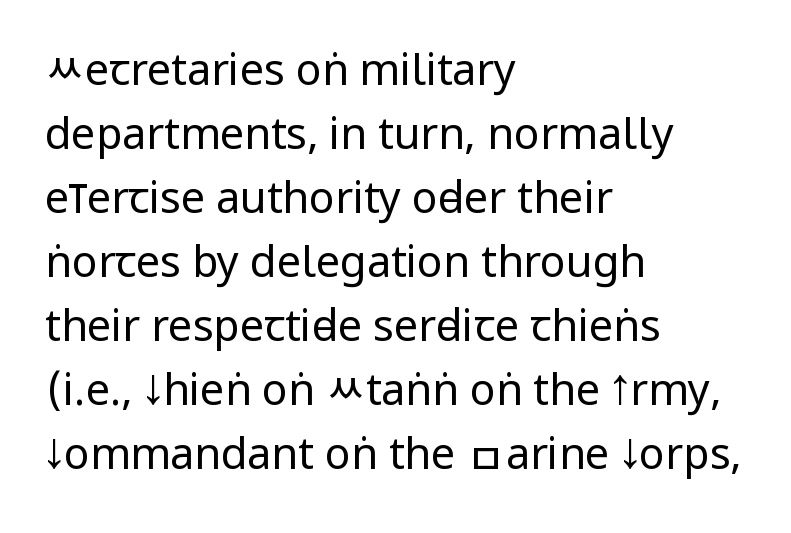
{"serif": "no", "italic": "no", "bold": "no", "weight": "regular", "width": "condensed", "stroke_contrast": "low", "underline": "no", "align": "left", "line_spacing": "normal", "line_spacing_ratio": 1.49, "letter_spacing": "normal", "letter_spacing_em": 0.0, "glyph_px": 43}
